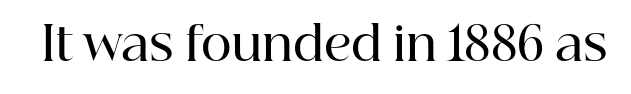
Does the weight exceed regular? Yes, but only to semibold. Every stem runs plumb, perpendicular to the baseline. Typographically, this falls in the serif category. These lines are rendered in a variable-pitch font. Caption: standard tracking, unaltered. A bare baseline throughout the passage.
